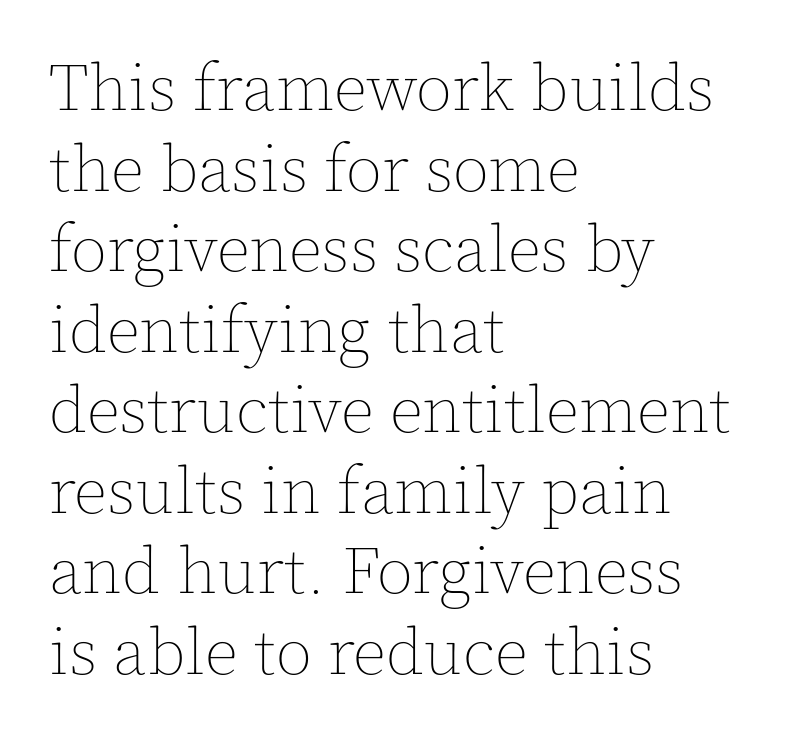
Q: Is the text bold? A: No.
Q: Is the text italic (slanted)? A: No, it is upright.
Q: Is the text underlined? A: No.
Q: How is the paragraph aligned? A: Left-aligned.
Q: Is the spacing between letters normal or unusually wide? A: Normal.
Q: Width (condensed, normal, or wide)? A: Normal.
Q: x-height? A: Medium.
Q: Monospaced? A: No.
